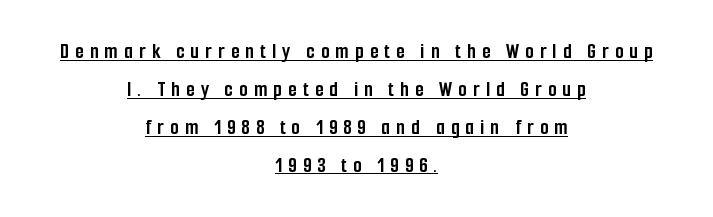
The image shows 22 px bold type, upright; set centered, line spacing 1.72x, unusually wide letter spacing (+0.28 em), underlined.
